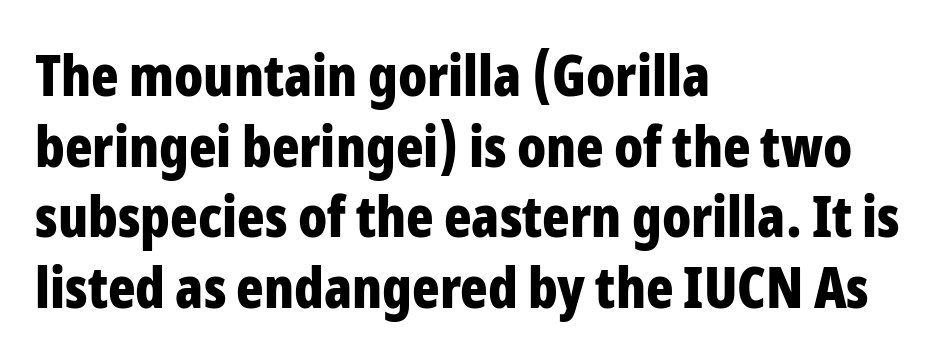
{"serif": "no", "italic": "no", "bold": "yes", "weight": "bold", "width": "condensed", "stroke_contrast": "low", "x_height": "medium", "monospaced": "no", "underline": "no", "align": "left", "line_spacing_ratio": 1.24, "letter_spacing": "normal", "letter_spacing_em": 0.0, "glyph_px": 57}
